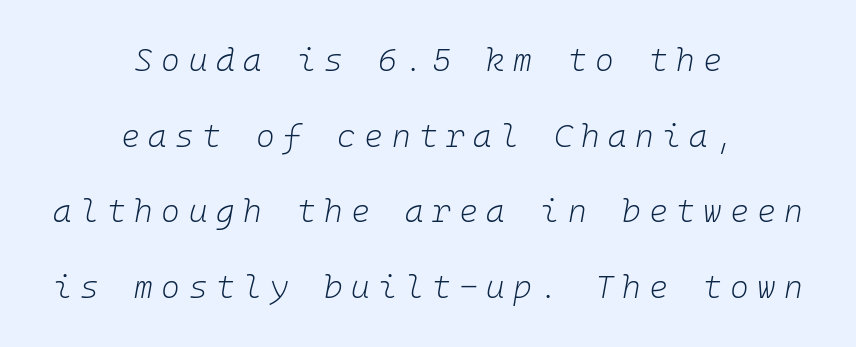
Note the uniform advance width — an 'i' takes as much space as an 'm'. Does extra space separate the letters? Yes, quite a lot of it. Leading: increased. Slanted lettering throughout. Reading down the block, each line starts at a different indent, mirrored at its end. Weight: regular or lighter.
